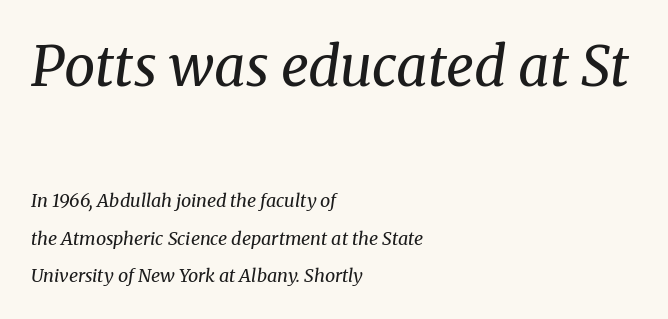
Q: Is the text bold? A: No.
Q: Is the text italic (slanted)? A: Yes, it leans right by about 8 degrees.
Q: Is the typeface a serif or a sans-serif typeface? A: Serif.
Q: Is the text underlined? A: No.
Q: How is the paragraph aligned? A: Left-aligned.
Q: Is the spacing between letters normal or unusually wide? A: Normal.
Q: Is the spacing between lines tight, normal or loose? A: Loose.
Q: Which block of text is set in a larger size, the first (top) or the second (bottom)? A: The first (top) one.
Q: Width (condensed, normal, or wide)? A: Normal.
Q: Stroke contrast? A: Medium.
Q: x-height? A: Medium.
Q: Monospaced? A: No.
